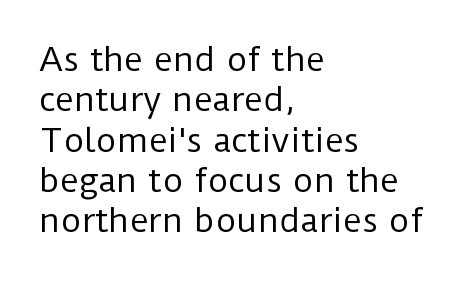
The image shows 32 px regular-weight sans-serif type, upright; set left-aligned, normal line spacing (1.26x), normal letter spacing, not underlined; low stroke contrast and a medium x-height.
